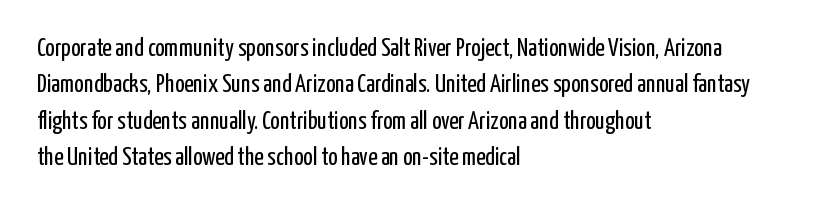
The image shows 25 px text type, upright; set left-aligned, normal line spacing (1.46x), normal letter spacing, not underlined.
